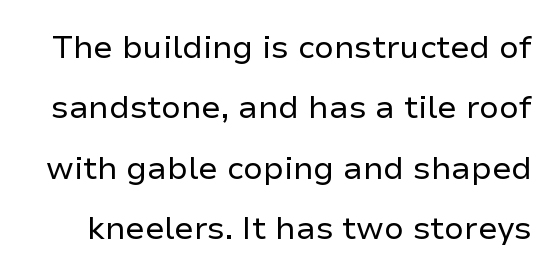
Q: Is the text bold? A: No.
Q: Is the text italic (slanted)? A: No, it is upright.
Q: Is the typeface a serif or a sans-serif typeface? A: Sans-serif.
Q: Is the text underlined? A: No.
Q: Is the spacing between letters normal or unusually wide? A: Normal.
Q: Width (condensed, normal, or wide)? A: Normal.
Q: Stroke contrast? A: Low.
Q: x-height? A: Medium.
Q: Monospaced? A: No.
